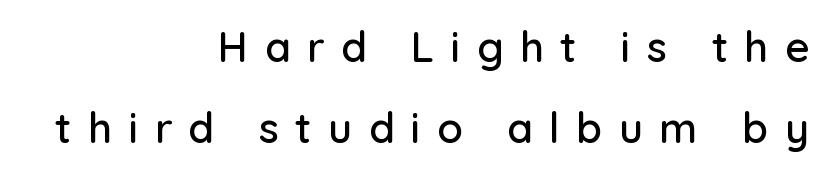
{"serif": "no", "italic": "no", "width": "normal", "stroke_contrast": "low", "x_height": "medium", "monospaced": "no", "underline": "no", "align": "right", "line_spacing": "loose", "line_spacing_ratio": 1.94, "letter_spacing": "wide", "letter_spacing_em": 0.39, "glyph_px": 42}
